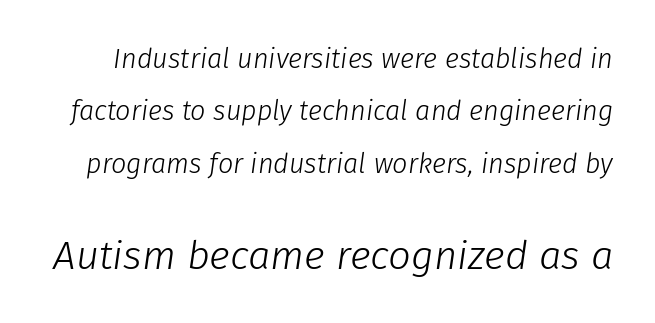
The image shows 40 px light type, italic (leaning right); set loose line spacing (1.94x), normal letter spacing, not underlined; the second (bottom) block is 1.48x larger; low stroke contrast and a medium x-height.
